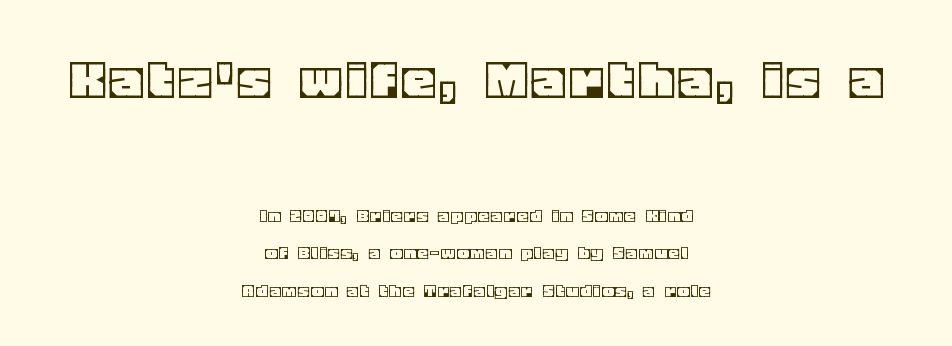
Scale decreases going downward across the two blocks. The lettering holds an erect, upright posture throughout. The foot of each line stays bare and open. The letters advance in unequal steps, a hallmark of proportional type. Notice how the passage keeps no hard edge, just a central spine.
